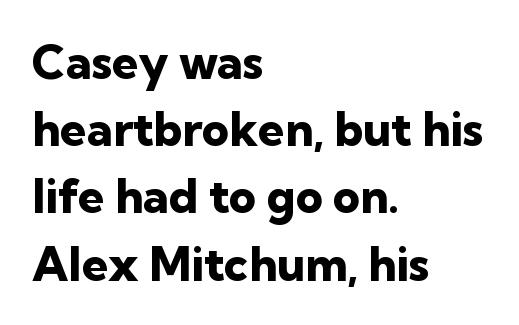
The image shows 47 px heavy sans-serif type, upright; set left-aligned, normal line spacing (1.43x), normal letter spacing, not underlined; low stroke contrast and a medium x-height.
